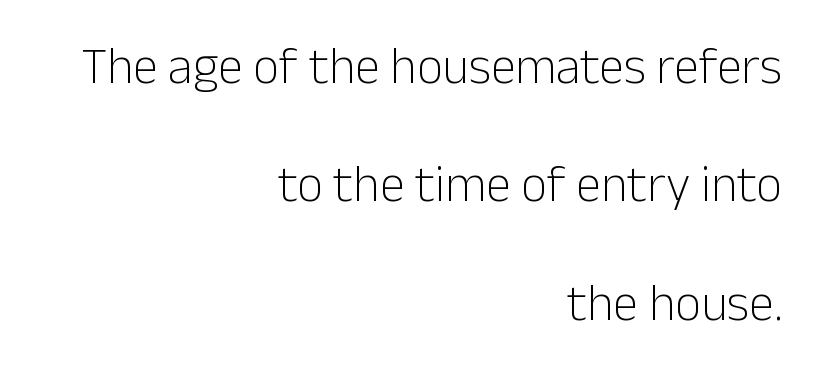
Q: Is the text bold? A: No.
Q: Is the text italic (slanted)? A: No, it is upright.
Q: Is the typeface a serif or a sans-serif typeface? A: Sans-serif.
Q: Is the text underlined? A: No.
Q: How is the paragraph aligned? A: Right-aligned.
Q: Is the spacing between letters normal or unusually wide? A: Normal.
Q: Is the spacing between lines tight, normal or loose? A: Loose.
Q: Width (condensed, normal, or wide)? A: Normal.
Q: Stroke contrast? A: Low.
Q: x-height? A: Medium.
Q: Monospaced? A: No.
